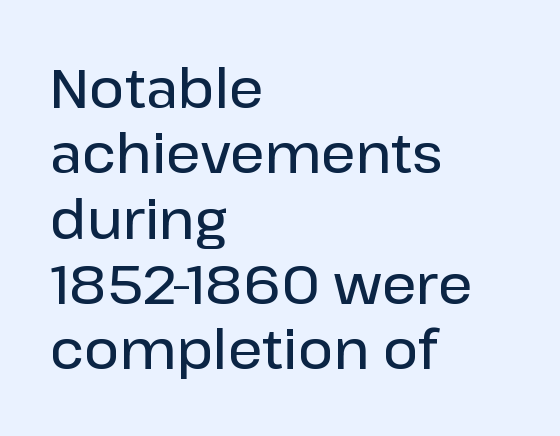
The image shows 54 px semibold sans-serif type, upright; set left-aligned, line spacing 1.21x, normal letter spacing, not underlined; low stroke contrast and a medium x-height.
